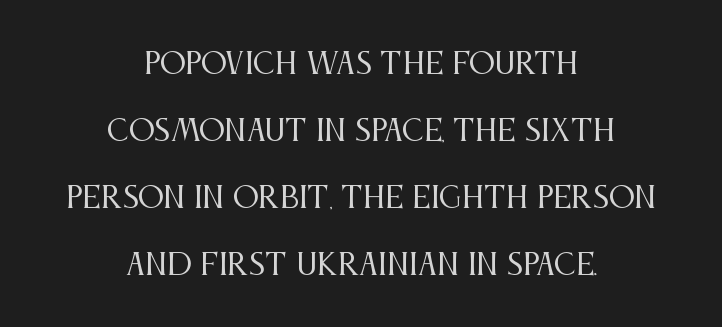
The rag falls on both sides of this text block equally. The rendering keeps characters at their native spacing. Honestly, there is no underline to notice here at all. Is the stroke heavy? The answer is a plain regular-or-lighter. Airy leading.
